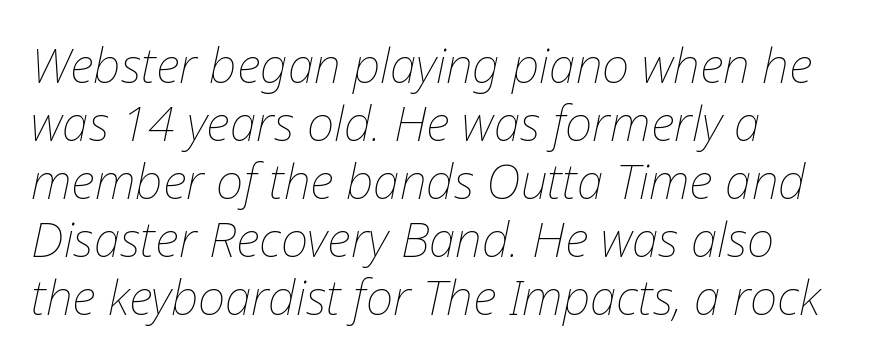
These glyphs show unthickened strokes, regular width or finer. In CSS terms this would be text-align: left. The face used here is rendered with its standard letterfit. There's an unmistakable incline to the writing here. Is this a fixed-width face? No — the glyphs have proportional, varying widths. Only glyphs here, with clear space below each row.
